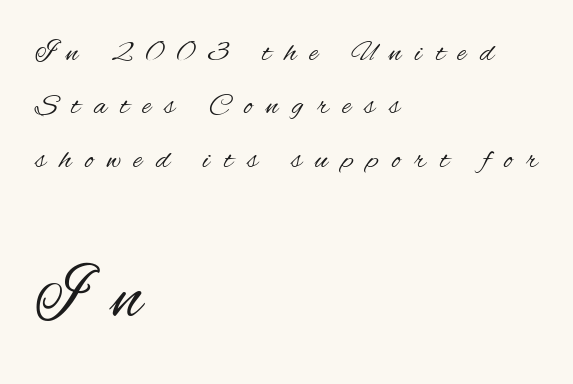
Q: Is the text bold? A: No.
Q: Is the text italic (slanted)? A: Yes.
Q: Is the typeface a serif or a sans-serif typeface? A: Sans-serif.
Q: Is the text underlined? A: No.
Q: How is the paragraph aligned? A: Left-aligned.
Q: Is the spacing between letters normal or unusually wide? A: Unusually wide.
Q: Which block of text is set in a larger size, the first (top) or the second (bottom)? A: The second (bottom) one.
Q: Width (condensed, normal, or wide)? A: Condensed.
Q: Stroke contrast? A: Medium.
Q: x-height? A: Small.
Q: Monospaced? A: No.
